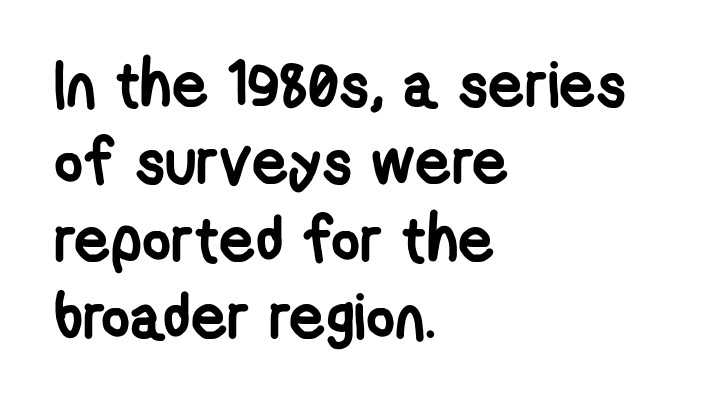
The rendering anchors every line to the left-hand side. Weight: bold. Each letter keeps its own natural width here, so spacing adapts to shape. The foot of each line stays bare and open.
